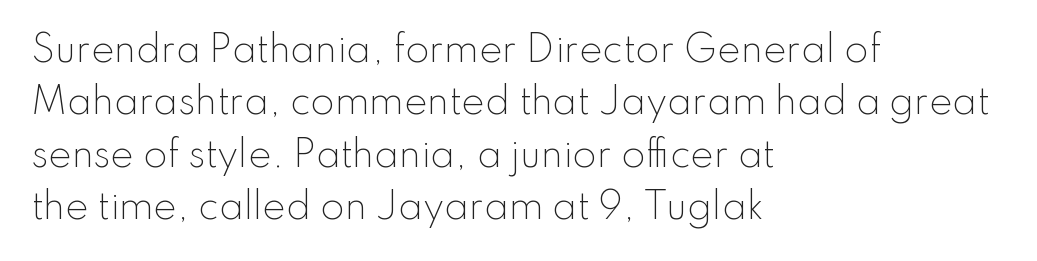
The image shows 35 px light sans-serif type, upright; set left-aligned, normal line spacing (1.5x), normal letter spacing, not underlined; low stroke contrast and a small x-height.
